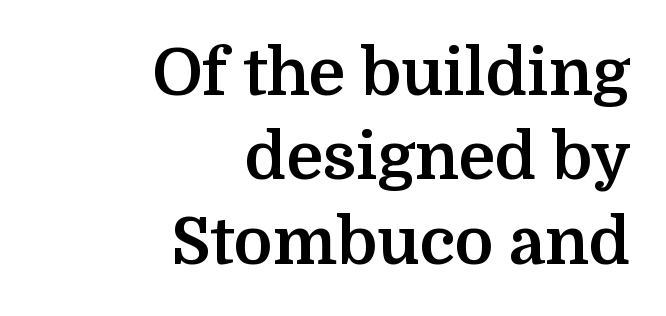
{"serif": "yes", "italic": "no", "bold": "yes", "weight": "bold", "width": "normal", "stroke_contrast": "medium", "x_height": "medium", "monospaced": "no", "underline": "no", "align": "right", "line_spacing": "normal", "line_spacing_ratio": 1.3, "letter_spacing": "normal", "letter_spacing_em": 0.0, "glyph_px": 65}
